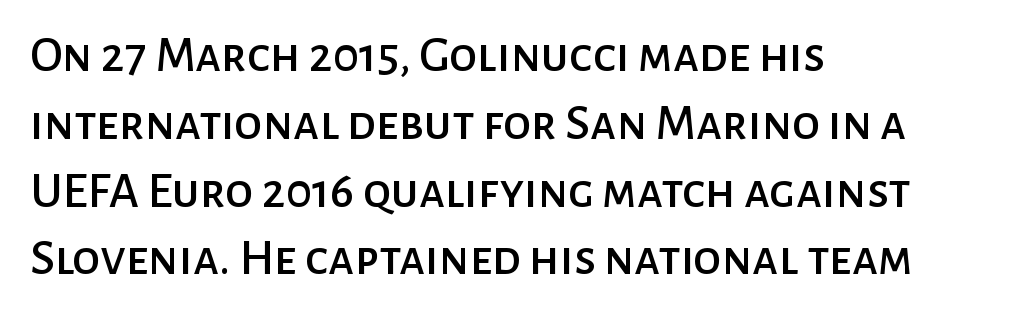
{"serif": "no", "italic": "no", "width": "normal", "stroke_contrast": "low", "x_height": "medium", "monospaced": "no", "underline": "no", "align": "left", "line_spacing": "normal", "line_spacing_ratio": 1.33, "letter_spacing": "normal", "letter_spacing_em": 0.0, "glyph_px": 51}
